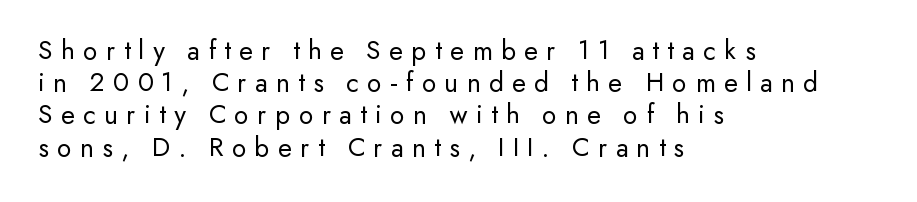
The image shows 28 px regular-weight sans-serif type, upright; set left-aligned, tight line spacing (1.15x), unusually wide letter spacing (+0.3 em), not underlined; low stroke contrast and a small x-height.
